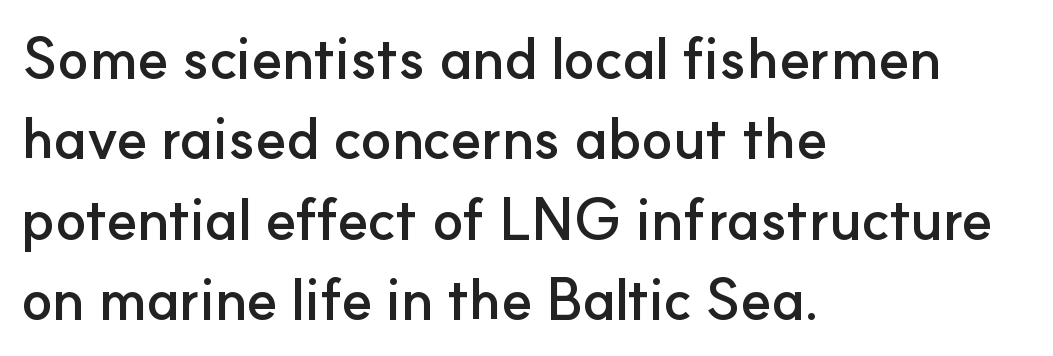
Q: Is the text bold? A: Yes.
Q: Is the text italic (slanted)? A: No, it is upright.
Q: Is the typeface a serif or a sans-serif typeface? A: Sans-serif.
Q: Is the text underlined? A: No.
Q: How is the paragraph aligned? A: Left-aligned.
Q: Is the spacing between letters normal or unusually wide? A: Normal.
Q: Is the spacing between lines tight, normal or loose? A: Normal.
Q: Width (condensed, normal, or wide)? A: Normal.
Q: Stroke contrast? A: Low.
Q: x-height? A: Small.
Q: Monospaced? A: No.
